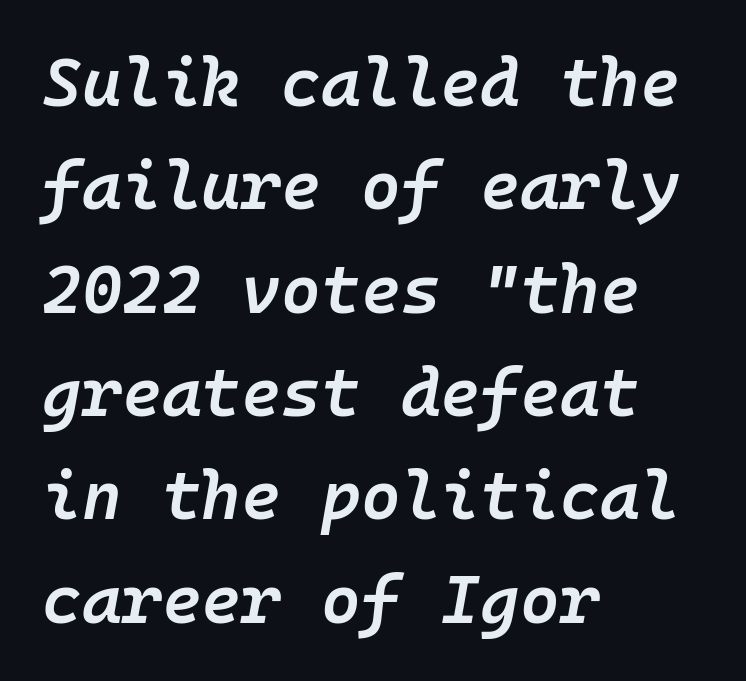
{"italic": "yes", "lean": "right", "slant_degrees": 10, "bold": "semi", "weight": "semibold", "width": "normal", "stroke_contrast": "low", "x_height": "medium", "monospaced": "yes", "underline": "no", "align": "left", "line_spacing": "normal", "line_spacing_ratio": 1.52, "letter_spacing": "normal", "letter_spacing_em": 0.0, "glyph_px": 68}
